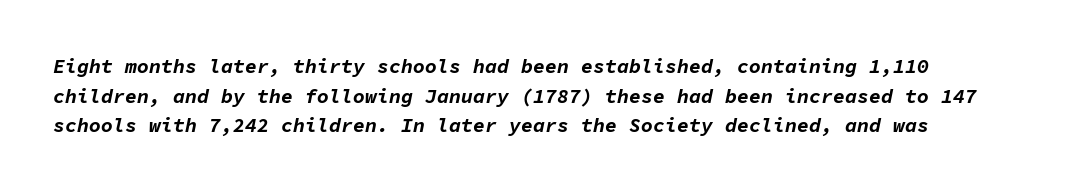
The gaps between neighbouring characters are ordinary and unremarkable. Italic? Definitely — the glyphs are oblique. This rendering features lettering with no underline. Chunky letters — that's bold for sure.
